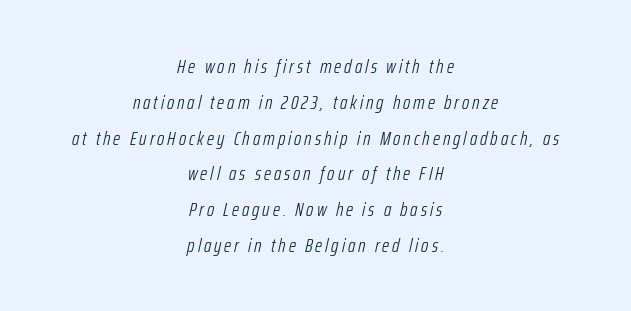
{"italic": "yes", "lean": "right", "slant_degrees": 12, "bold": "no", "underline": "no", "align": "center", "line_spacing_ratio": 1.79, "glyph_px": 20}
